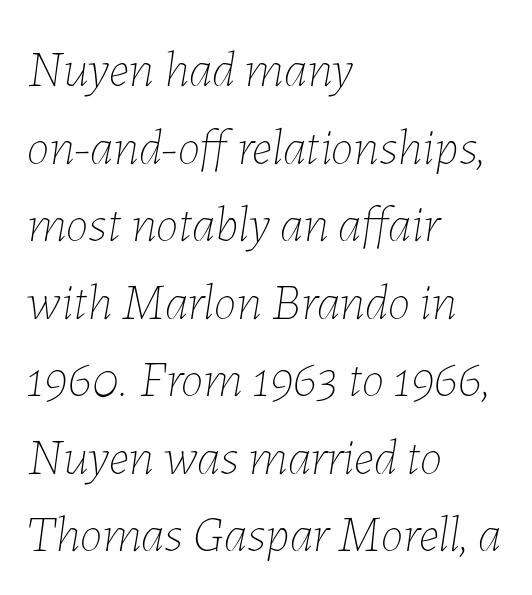
The image shows 51 px thin type, italic (leaning right); set left-aligned, normal line spacing (1.52x), normal letter spacing, not underlined; low stroke contrast and a medium x-height.
